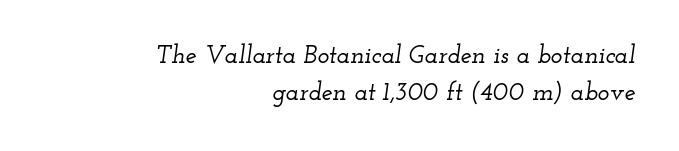
Summary of vertical rhythm: regular, with standard interline spacing. Words float on clear page, feet unadorned. Reading down the block, your eye finds every line finishing at a fixed right position. These lines were composed using italics. Is the letter spacing exaggerated? No — it looks like the ordinary default.
